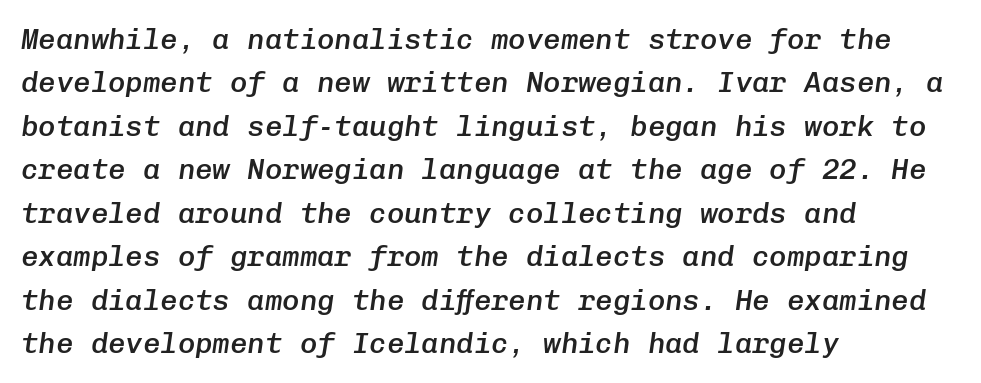
Q: Is the text bold? A: Semi-bold.
Q: Is the text italic (slanted)? A: Yes, it leans right by about 8 degrees.
Q: Is the text underlined? A: No.
Q: How is the paragraph aligned? A: Left-aligned.
Q: Is the spacing between letters normal or unusually wide? A: Normal.
Q: Is the spacing between lines tight, normal or loose? A: Normal.
Q: Width (condensed, normal, or wide)? A: Normal.
Q: Stroke contrast? A: Low.
Q: x-height? A: Medium.
Q: Monospaced? A: Yes.
